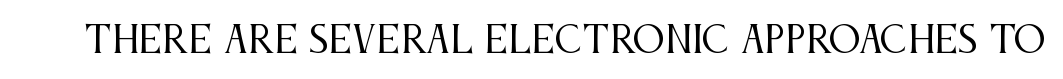
Just letters on the line, the space beneath them empty. The glyphs in this specimen are seriffed. Weight: not bold — regular or lighter. The passage shown has conventional tracking throughout. A typesetter would mark this as roman, not italic.
